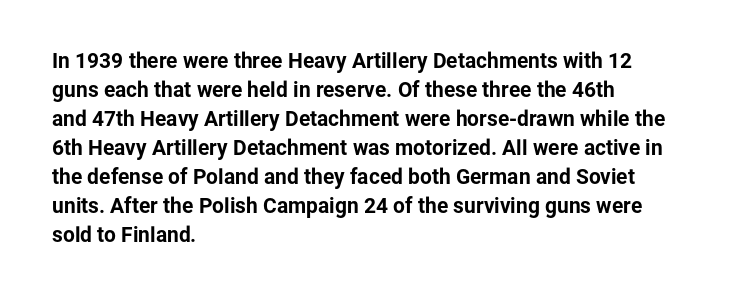
Q: Is the text bold? A: Yes.
Q: Is the text italic (slanted)? A: No, it is upright.
Q: Is the text underlined? A: No.
Q: How is the paragraph aligned? A: Left-aligned.
Q: Is the spacing between letters normal or unusually wide? A: Normal.
Q: Is the spacing between lines tight, normal or loose? A: Normal.
